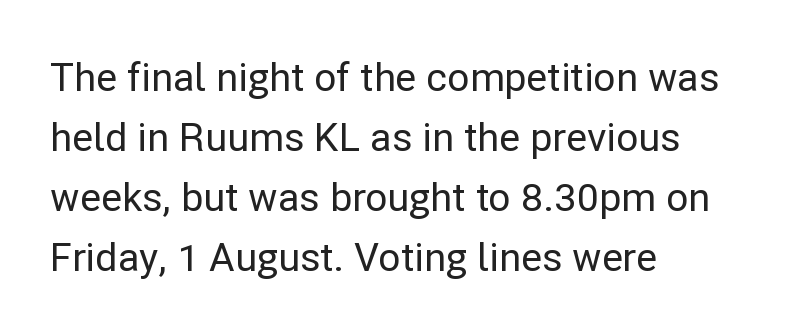
Q: Is the text italic (slanted)? A: No, it is upright.
Q: Is the typeface a serif or a sans-serif typeface? A: Sans-serif.
Q: Is the text underlined? A: No.
Q: How is the paragraph aligned? A: Left-aligned.
Q: Is the spacing between letters normal or unusually wide? A: Normal.
Q: Is the spacing between lines tight, normal or loose? A: Normal.
Q: Width (condensed, normal, or wide)? A: Normal.
Q: Stroke contrast? A: Low.
Q: x-height? A: Medium.
Q: Monospaced? A: No.
